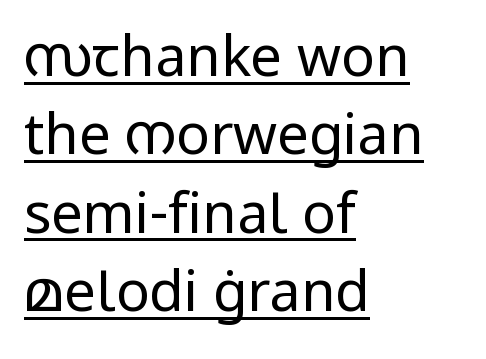
The image shows 56 px regular-weight sans-serif type, upright; set left-aligned, normal line spacing (1.4x), normal letter spacing, underlined; low stroke contrast and a medium x-height.
